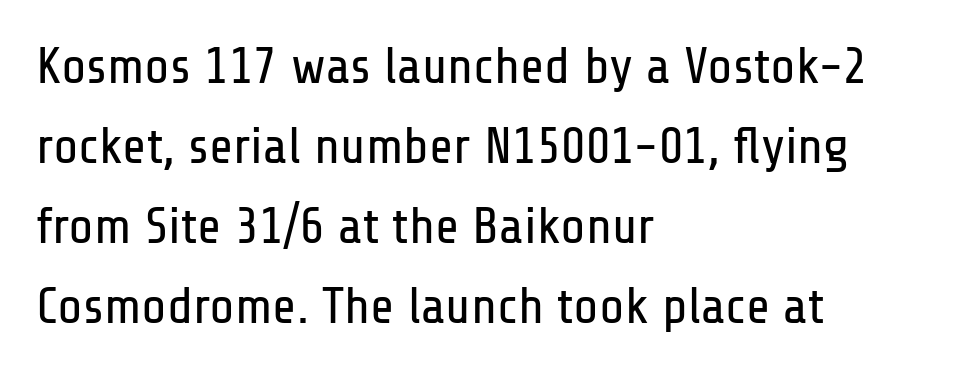
{"serif": "no", "italic": "no", "bold": "no", "weight": "regular", "width": "condensed", "stroke_contrast": "low", "x_height": "medium", "monospaced": "no", "underline": "no", "align": "left", "line_spacing": "normal", "line_spacing_ratio": 1.54, "letter_spacing": "normal", "letter_spacing_em": 0.0, "glyph_px": 52}
